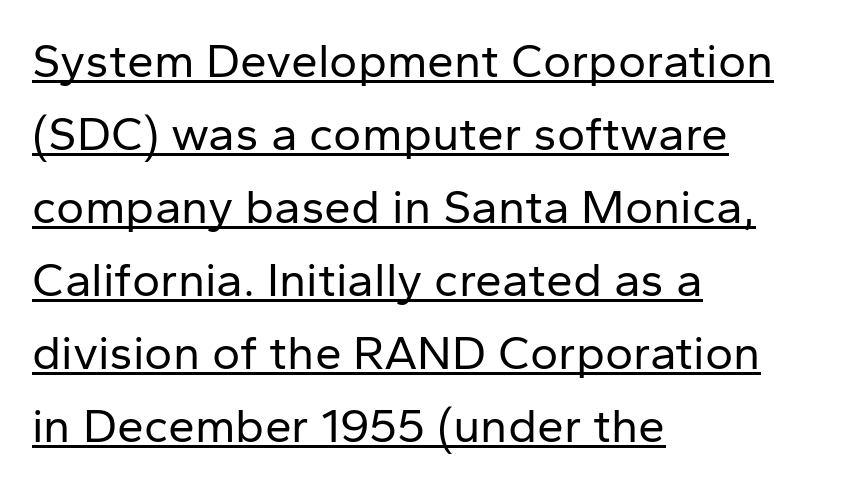
{"serif": "no", "italic": "no", "bold": "no", "weight": "regular", "width": "normal", "stroke_contrast": "low", "x_height": "medium", "monospaced": "no", "underline": "yes", "align": "left", "line_spacing": "normal", "line_spacing_ratio": 1.52, "letter_spacing": "normal", "letter_spacing_em": 0.0, "glyph_px": 48}
